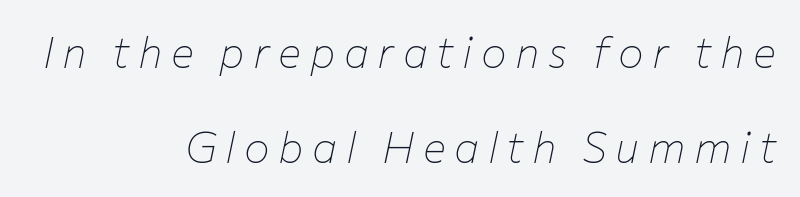
Q: Is the text bold? A: No.
Q: Is the text italic (slanted)? A: Yes, it leans right by about 12 degrees.
Q: Is the text underlined? A: No.
Q: How is the paragraph aligned? A: Right-aligned.
Q: Is the spacing between letters normal or unusually wide? A: Unusually wide.
Q: Is the spacing between lines tight, normal or loose? A: Loose.
Q: Width (condensed, normal, or wide)? A: Normal.
Q: Stroke contrast? A: Low.
Q: x-height? A: Medium.
Q: Monospaced? A: No.
